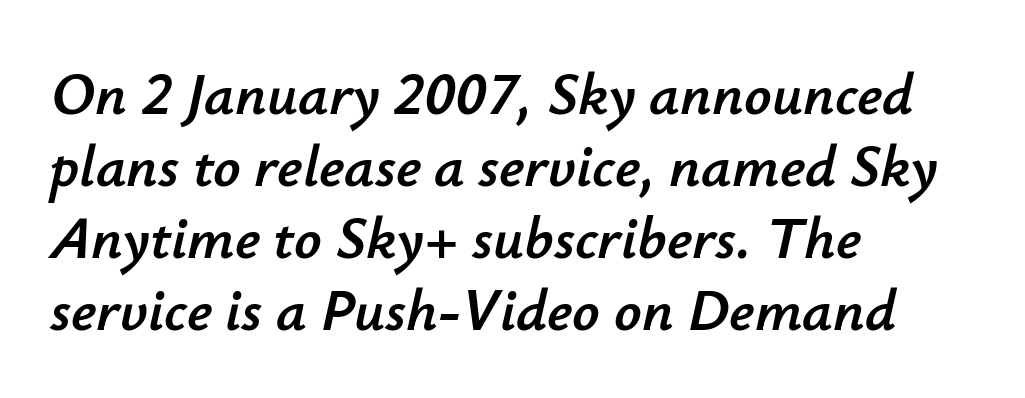
{"italic": "yes", "lean": "right", "slant_degrees": 12, "width": "normal", "stroke_contrast": "low", "x_height": "small", "monospaced": "no", "underline": "no", "align": "left", "line_spacing_ratio": 1.2, "letter_spacing": "normal", "letter_spacing_em": 0.0, "glyph_px": 60}
